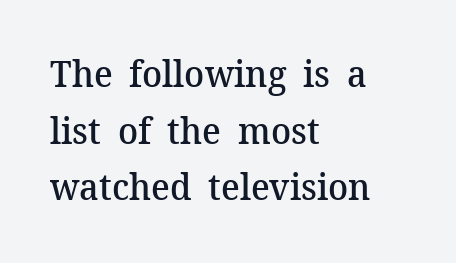
Every letter is mildly thick-stroked: semibold rather than bold. Anything drawn beneath the words? Only blank space. These lines are rendered in a variable-pitch font. Unlike italic type, these characters show no tilt at all. How are the letters spaced? Ordinarily, with no added tracking.
